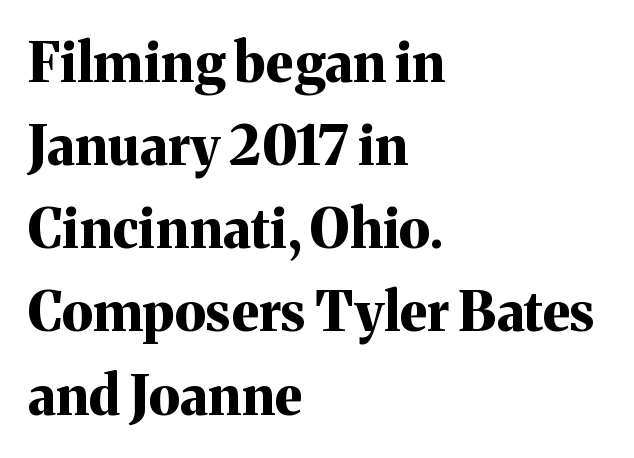
The image shows 54 px bold serif type, upright; set left-aligned, normal line spacing (1.54x), normal letter spacing, not underlined; medium stroke contrast and a medium x-height.
